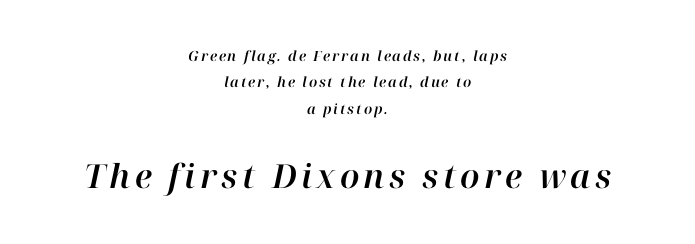
This layout puts the modest block above and the oversized block below. The typesetter chose a symmetrical, centered arrangement here. This sample has the flowing, uneven cadence of proportional lettering. Plain, unruled lines of type. Would a proofreader flag this as italicized? Yes.
